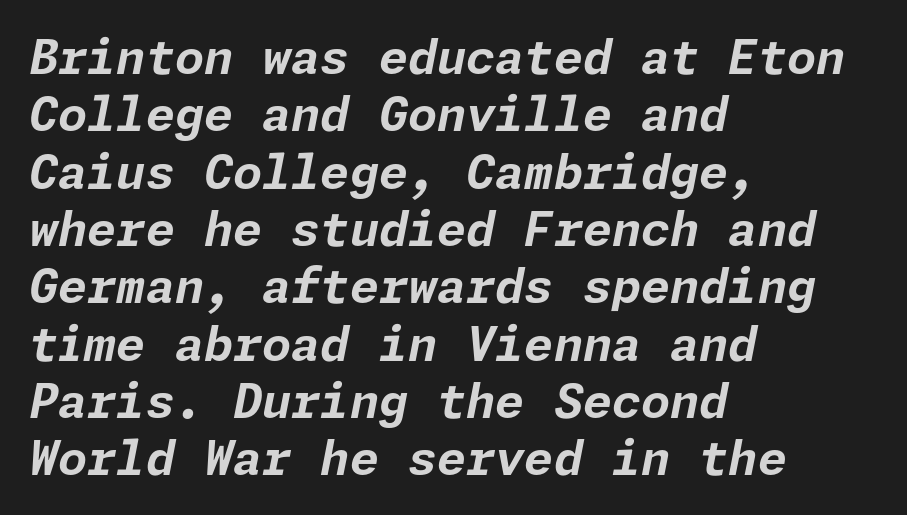
In terms of weight, the rendering is a true, heavy bold. Does the copy run flush right? No — it runs flush left. Compared with ordinary roman type, these characters are visibly tilted. Clear beneath every line of the passage. Nothing unusual about the tracking: characters are spaced as the font intends.
